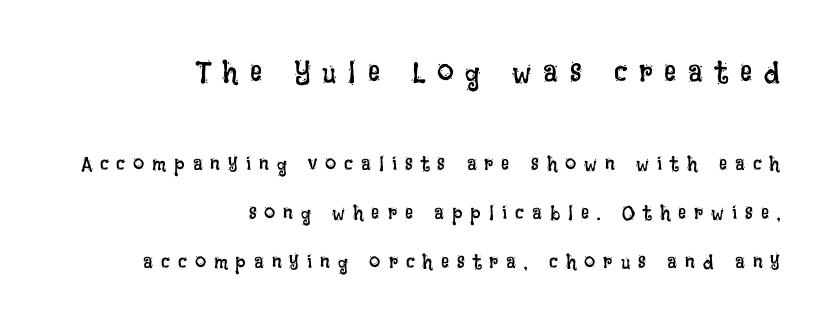
{"italic": "no", "bold": "no", "weight": "regular", "width": "condensed", "stroke_contrast": "low", "x_height": "large", "monospaced": "no", "underline": "no", "align": "right", "line_spacing": "loose", "line_spacing_ratio": 2.46, "letter_spacing": "wide", "letter_spacing_em": 0.4, "larger_block": "first", "size_ratio": 1.5, "glyph_px": 30}
